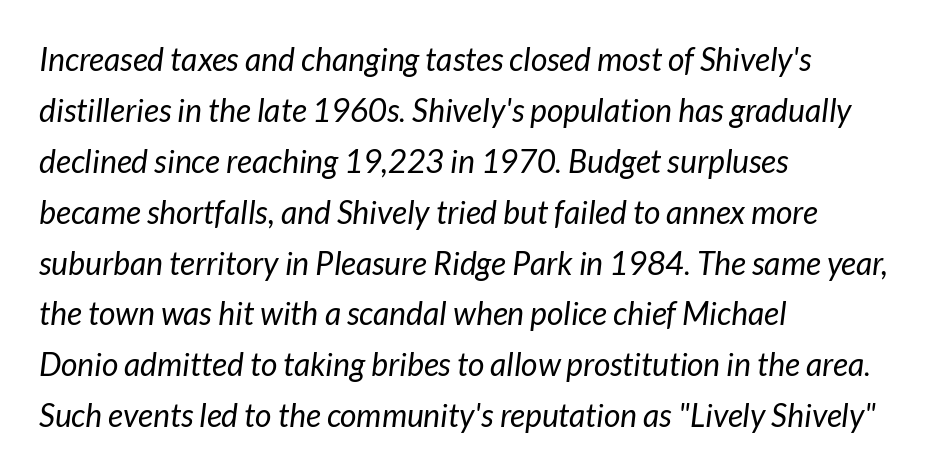
Does the leading feel generous? No, just average. A clean baseline with only descenders dipping below it. A typesetter would call this zero additional tracking. Caption: face not bold, strokes unweighted. The rendering anchors every line to the left-hand side.
